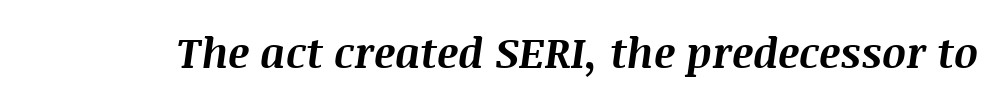
The letterforms sit shoulder to shoulder at normal distance. The space directly below the letters is spotless. Proportional: the letters do not fall into vertical columns. The face used here has the dense, thick strokes of a bold. The letters are slanted; this is an italic face.
